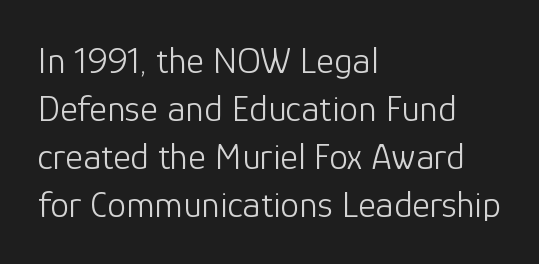
Ordinary non-slanted type is in use. In CSS terms this would be text-align: left. The passage shown is typeset with a sans-serif family. Type without underlining. The letters advance in unequal steps, a hallmark of proportional type.
